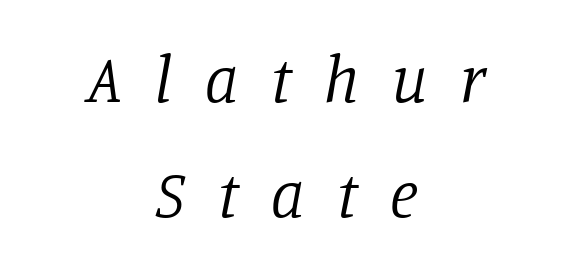
The image shows 66 px regular-weight serif type, italic (leaning right); set centered, line spacing 1.75x, unusually wide letter spacing (+0.48 em), not underlined; low stroke contrast and a large x-height.
